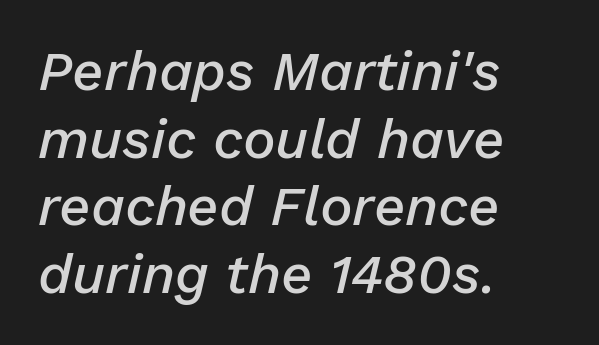
{"italic": "yes", "lean": "right", "slant_degrees": 13, "bold": "semi", "weight": "semibold", "width": "normal", "stroke_contrast": "low", "x_height": "medium", "monospaced": "no", "underline": "no", "align": "left", "line_spacing_ratio": 1.23, "letter_spacing": "normal", "letter_spacing_em": 0.0, "glyph_px": 55}
